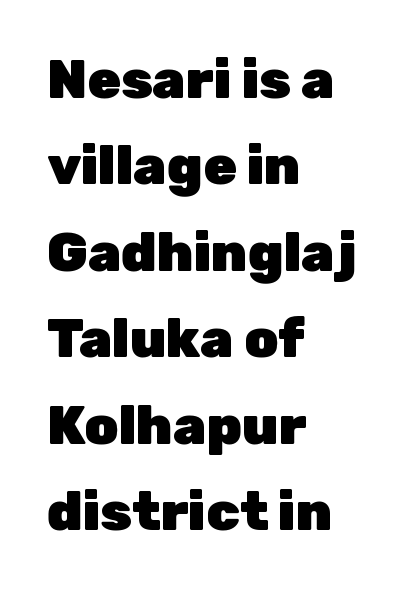
The rendering uses a moderate line-height, typical for paragraphs. Caption: multi-line text, flush left, ragged right. These lines are rendered in a variable-pitch font. The rendering uses a bold face; every stroke is thick and dark. The rendering keeps characters at their native spacing. Does the lettering tilt? It doesn't — this is upright.
